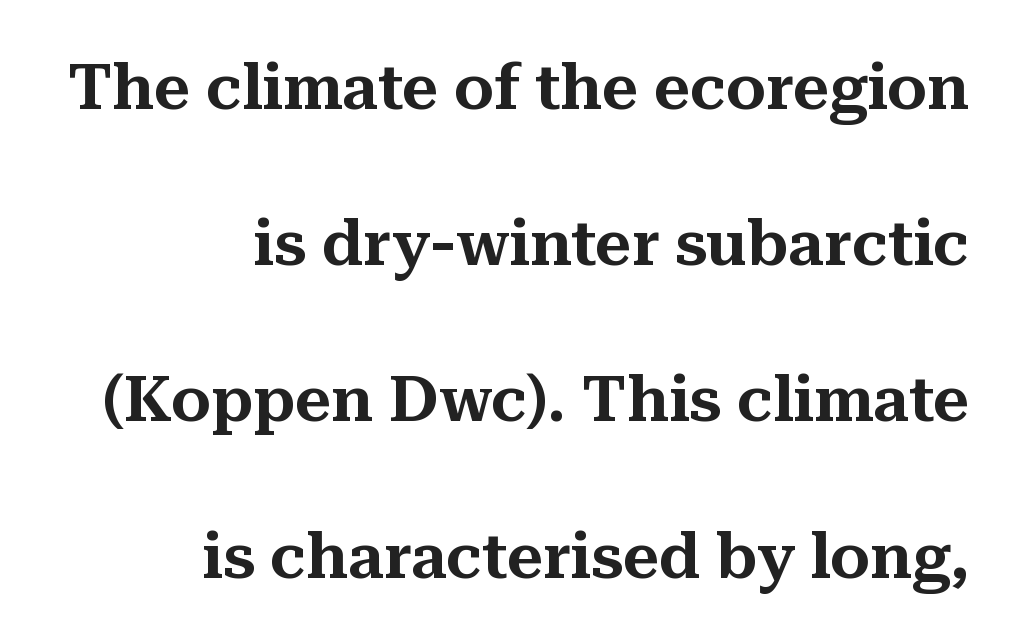
{"serif": "yes", "italic": "no", "width": "normal", "stroke_contrast": "medium", "x_height": "medium", "monospaced": "no", "underline": "no", "align": "right", "line_spacing": "loose", "line_spacing_ratio": 2.48, "letter_spacing": "normal", "letter_spacing_em": 0.0, "glyph_px": 63}
